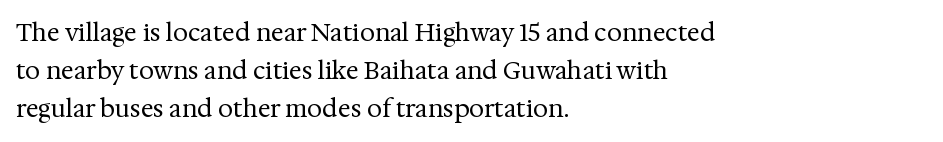
{"italic": "no", "bold": "no", "underline": "no", "align": "left", "line_spacing": "normal", "line_spacing_ratio": 1.59, "letter_spacing": "normal", "letter_spacing_em": 0.0, "glyph_px": 24}
